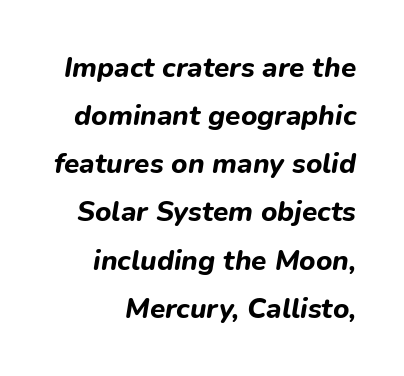
Q: Is the text bold? A: Yes.
Q: Is the text italic (slanted)? A: Yes, it leans right by about 9 degrees.
Q: Is the text underlined? A: No.
Q: Is the spacing between letters normal or unusually wide? A: Normal.
Q: Width (condensed, normal, or wide)? A: Normal.
Q: Stroke contrast? A: Low.
Q: x-height? A: Medium.
Q: Monospaced? A: No.
